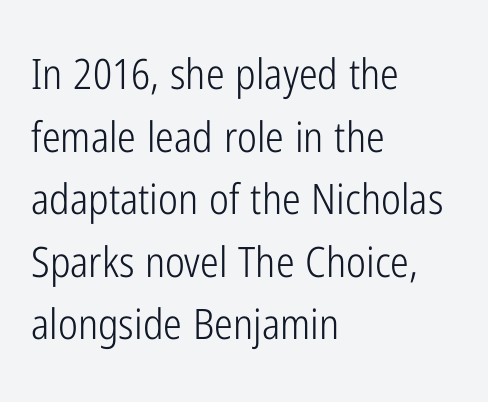
{"serif": "no", "italic": "no", "bold": "no", "weight": "light", "width": "condensed", "stroke_contrast": "low", "x_height": "medium", "monospaced": "no", "underline": "no", "align": "left", "line_spacing": "normal", "line_spacing_ratio": 1.49, "letter_spacing": "normal", "letter_spacing_em": 0.0, "glyph_px": 42}
